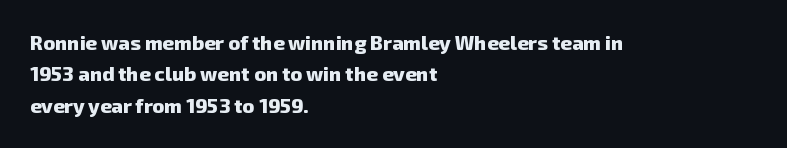
Q: Is the text bold? A: Yes.
Q: Is the text underlined? A: No.
Q: How is the paragraph aligned? A: Left-aligned.
Q: Is the spacing between letters normal or unusually wide? A: Normal.
Q: Is the spacing between lines tight, normal or loose? A: Normal.
